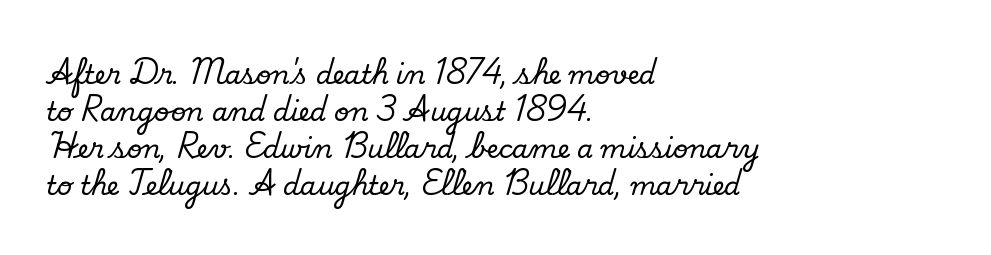
Q: Is the text italic (slanted)? A: Yes.
Q: Is the text underlined? A: No.
Q: How is the paragraph aligned? A: Left-aligned.
Q: Is the spacing between letters normal or unusually wide? A: Normal.
Q: Is the spacing between lines tight, normal or loose? A: Normal.
